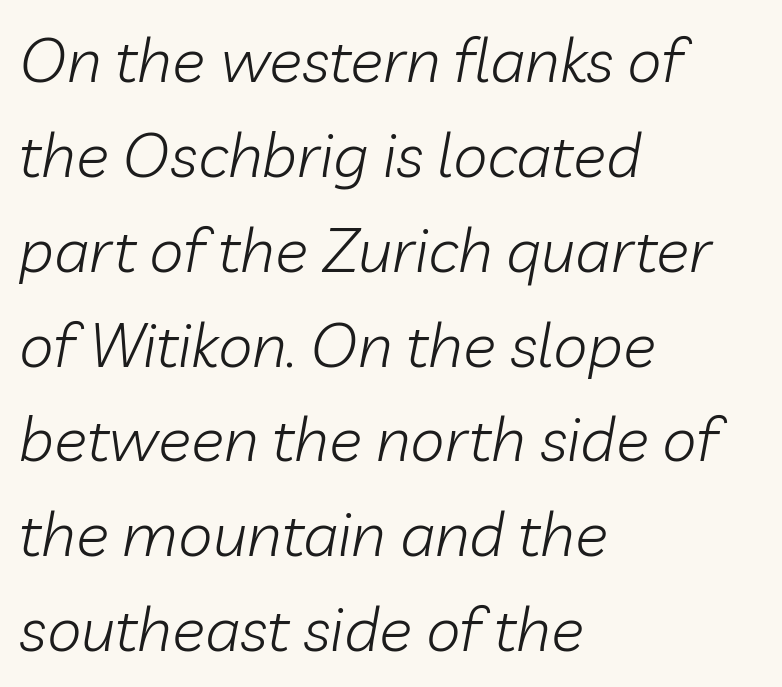
Does the lettering tilt? It does — this is italic. Weight: regular or lighter. The rag falls on the right side of this text block. Regular leading. Character widths vary here, with narrow letters taking less room than wide ones. Here the glyphs are tracked normally, forming tight word shapes.
